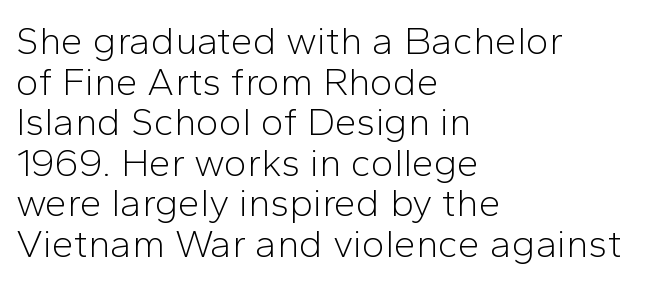
Q: Is the text bold? A: No.
Q: Is the text italic (slanted)? A: No, it is upright.
Q: Is the typeface a serif or a sans-serif typeface? A: Sans-serif.
Q: Is the text underlined? A: No.
Q: How is the paragraph aligned? A: Left-aligned.
Q: Is the spacing between letters normal or unusually wide? A: Normal.
Q: Is the spacing between lines tight, normal or loose? A: Tight.
Q: Width (condensed, normal, or wide)? A: Normal.
Q: Stroke contrast? A: Low.
Q: x-height? A: Medium.
Q: Monospaced? A: No.
